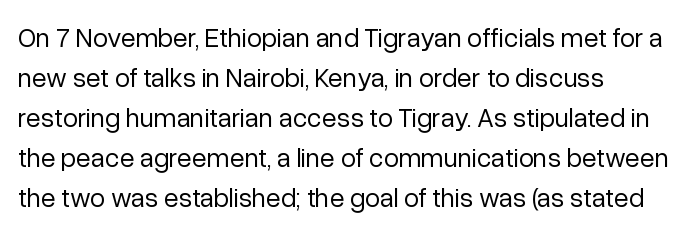
Q: Is the text bold? A: No.
Q: Is the text italic (slanted)? A: No, it is upright.
Q: Is the text underlined? A: No.
Q: How is the paragraph aligned? A: Left-aligned.
Q: Is the spacing between letters normal or unusually wide? A: Normal.
Q: Is the spacing between lines tight, normal or loose? A: Normal.
